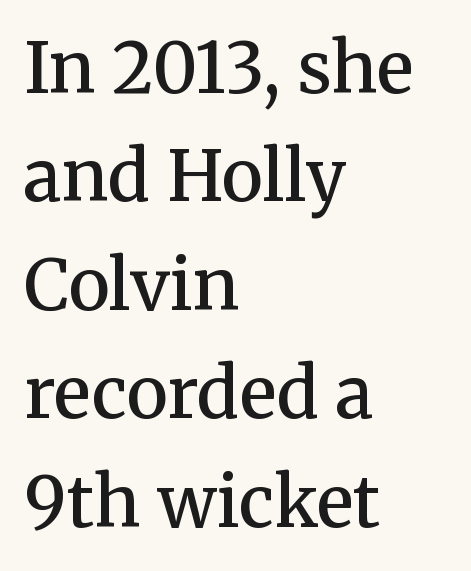
Which margin do the lines hug? The left one — the right edge is uneven. Descenders hang freely into open space. Compared with typical paragraphs, the rows here are spaced about the same. The typeface chosen for these lines features serifs. The face used here is rendered with its standard letterfit.
